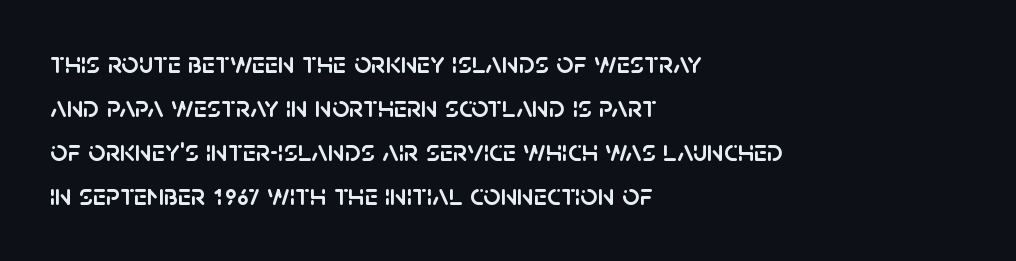
{"serif": "no", "italic": "no", "width": "normal", "stroke_contrast": "low", "x_height": "large", "monospaced": "no", "underline": "no", "align": "left", "line_spacing": "normal", "line_spacing_ratio": 1.47, "letter_spacing": "normal", "letter_spacing_em": 0.0, "glyph_px": 30}
